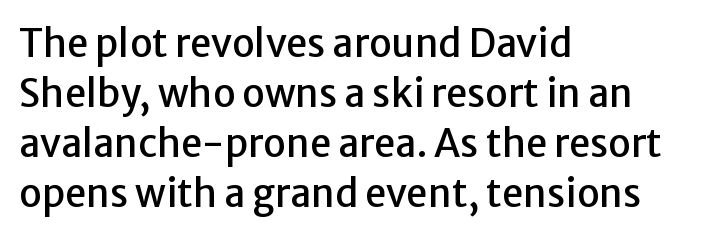
Q: Is the text italic (slanted)? A: No, it is upright.
Q: Is the typeface a serif or a sans-serif typeface? A: Sans-serif.
Q: Is the text underlined? A: No.
Q: How is the paragraph aligned? A: Left-aligned.
Q: Is the spacing between letters normal or unusually wide? A: Normal.
Q: Is the spacing between lines tight, normal or loose? A: Normal.
Q: Width (condensed, normal, or wide)? A: Normal.
Q: Stroke contrast? A: Low.
Q: x-height? A: Medium.
Q: Monospaced? A: No.
